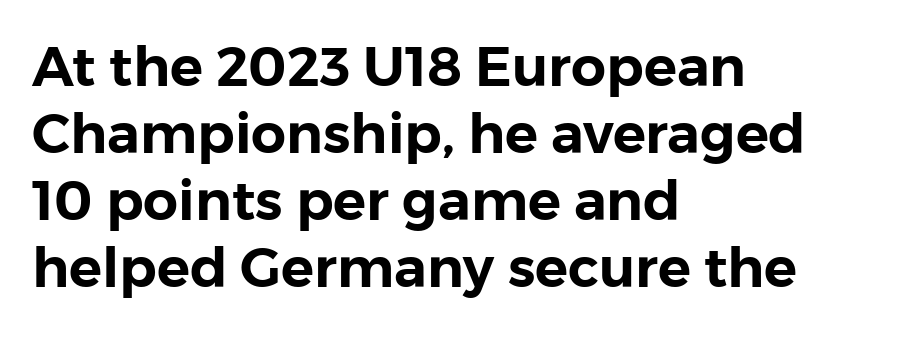
The image shows 55 px sans-serif type, upright; set left-aligned, line spacing 1.22x, normal letter spacing, not underlined; low stroke contrast and a medium x-height.
